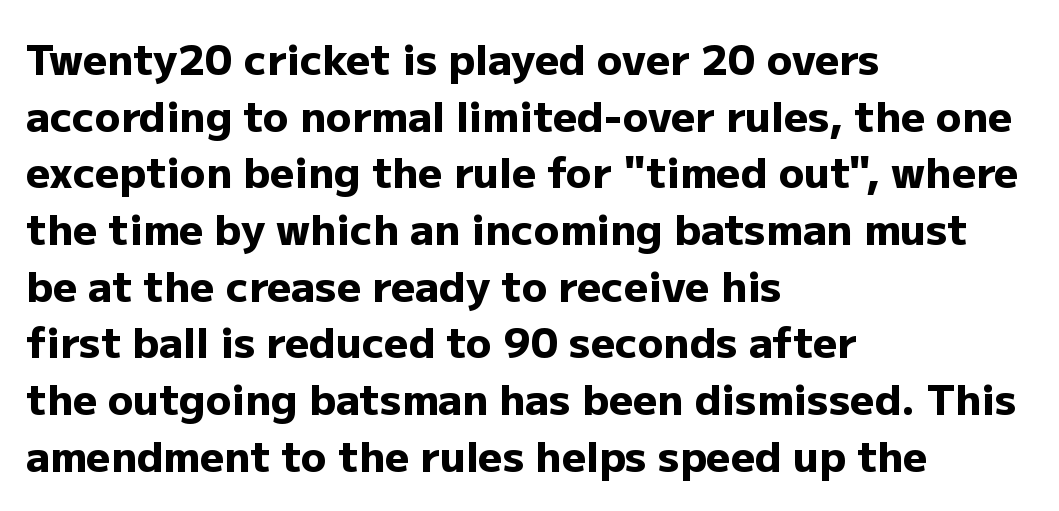
The letters advance in unequal steps, a hallmark of proportional type. The line texture is even and compact thanks to regular tracking. If you measured baseline to baseline, you'd find a middling distance. It's the straight-up-and-down kind of type. I'd describe the lettering as bold — thick and assertive. The space beneath each line is pristine and unruled.
